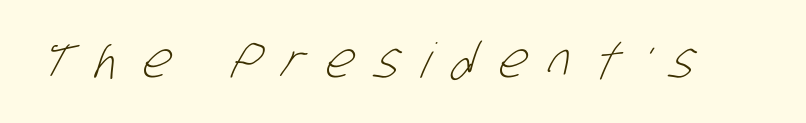
{"serif": "no", "bold": "no", "weight": "light", "width": "condensed", "stroke_contrast": "low", "x_height": "large", "monospaced": "no", "underline": "no", "letter_spacing": "wide", "letter_spacing_em": 0.49, "glyph_px": 48}
